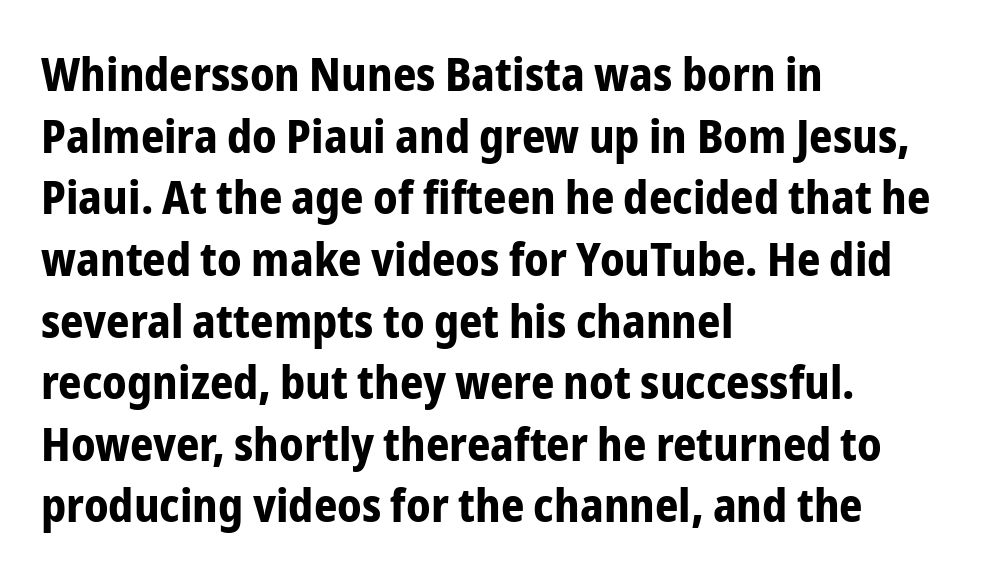
{"serif": "no", "italic": "no", "bold": "yes", "weight": "bold", "width": "condensed", "stroke_contrast": "low", "x_height": "medium", "monospaced": "no", "underline": "no", "align": "left", "line_spacing": "normal", "line_spacing_ratio": 1.34, "letter_spacing": "normal", "letter_spacing_em": 0.0, "glyph_px": 46}
